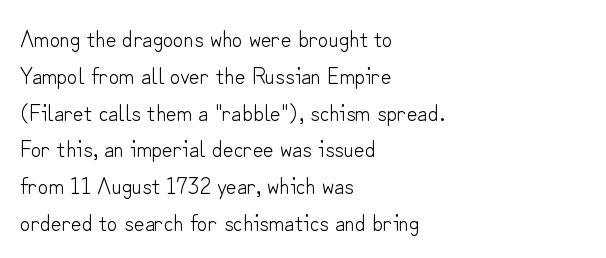
{"italic": "no", "bold": "no", "underline": "no", "align": "left", "line_spacing": "normal", "line_spacing_ratio": 1.6, "letter_spacing": "normal", "letter_spacing_em": 0.0, "glyph_px": 23}
